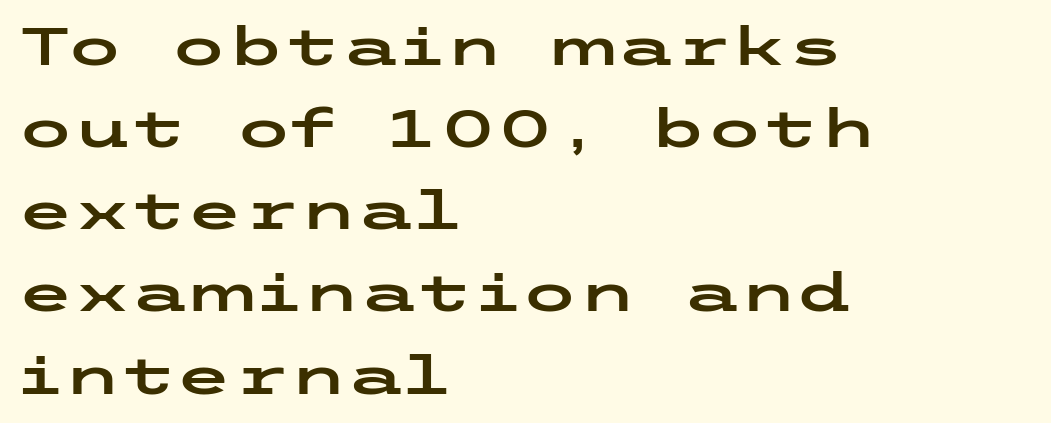
{"serif": "no", "italic": "no", "width": "wide", "stroke_contrast": "low", "x_height": "medium", "underline": "no", "align": "left", "line_spacing": "normal", "line_spacing_ratio": 1.58, "letter_spacing": "normal", "letter_spacing_em": 0.0, "glyph_px": 52}
